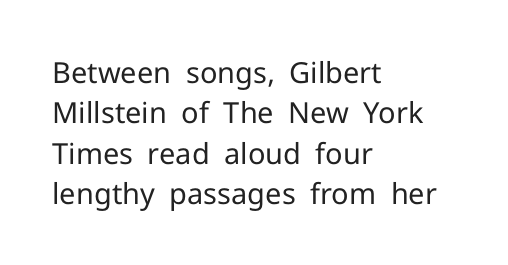
The image shows 29 px regular-weight sans-serif type, upright; set left-aligned, normal line spacing (1.39x), normal letter spacing, not underlined; low stroke contrast and a medium x-height.
